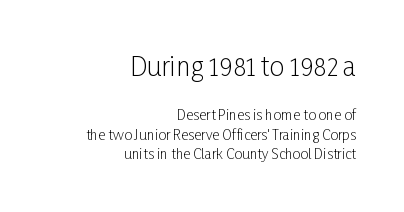
Q: Is the text bold? A: No.
Q: Is the text italic (slanted)? A: No, it is upright.
Q: Is the text underlined? A: No.
Q: How is the paragraph aligned? A: Right-aligned.
Q: Is the spacing between letters normal or unusually wide? A: Normal.
Q: Is the spacing between lines tight, normal or loose? A: Normal.
Q: Which block of text is set in a larger size, the first (top) or the second (bottom)? A: The first (top) one.
